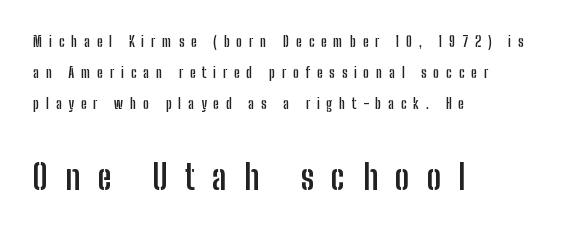
Q: Is the text bold? A: Yes.
Q: Is the text italic (slanted)? A: No, it is upright.
Q: Is the typeface a serif or a sans-serif typeface? A: Sans-serif.
Q: Is the text underlined? A: No.
Q: How is the paragraph aligned? A: Left-aligned.
Q: Is the spacing between letters normal or unusually wide? A: Unusually wide.
Q: Is the spacing between lines tight, normal or loose? A: Loose.
Q: Which block of text is set in a larger size, the first (top) or the second (bottom)? A: The second (bottom) one.
Q: Width (condensed, normal, or wide)? A: Condensed.
Q: Stroke contrast? A: Low.
Q: x-height? A: Medium.
Q: Monospaced? A: No.
